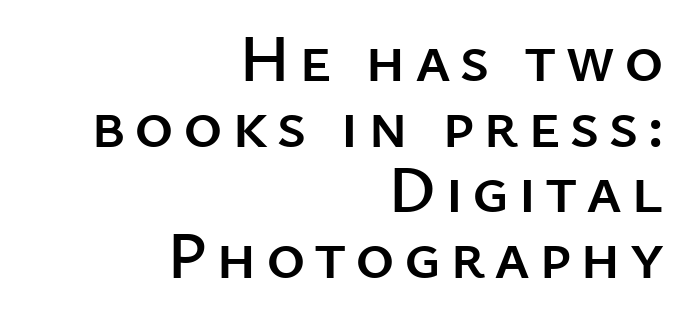
Q: Is the text italic (slanted)? A: No, it is upright.
Q: Is the typeface a serif or a sans-serif typeface? A: Sans-serif.
Q: Is the text underlined? A: No.
Q: How is the paragraph aligned? A: Right-aligned.
Q: Is the spacing between lines tight, normal or loose? A: Tight.
Q: Width (condensed, normal, or wide)? A: Normal.
Q: Stroke contrast? A: Low.
Q: x-height? A: Medium.
Q: Monospaced? A: No.
